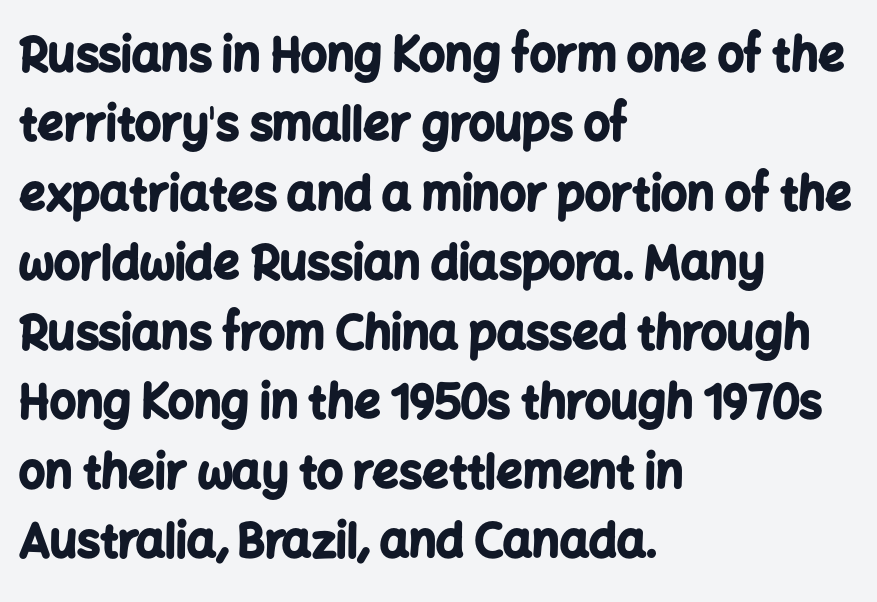
Q: Is the text bold? A: Yes.
Q: Is the text italic (slanted)? A: No, it is upright.
Q: Is the typeface a serif or a sans-serif typeface? A: Sans-serif.
Q: Is the text underlined? A: No.
Q: How is the paragraph aligned? A: Left-aligned.
Q: Is the spacing between letters normal or unusually wide? A: Normal.
Q: Is the spacing between lines tight, normal or loose? A: Normal.
Q: Width (condensed, normal, or wide)? A: Normal.
Q: Stroke contrast? A: Low.
Q: x-height? A: Medium.
Q: Monospaced? A: No.
